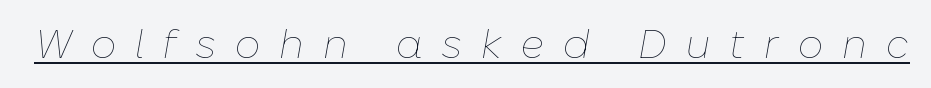
The weight would be labelled regular, book, light, or lighter still. The tracking reads as deliberately expanded to a designer's eye. Tall strokes in this sample are angled rather than plumb. The passage shown is typed in a proportional face where columns would drift. Underlining? Definitely there.
